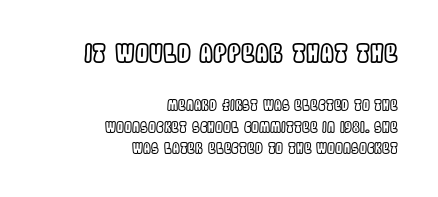
The image shows 25 px text type, upright; set right-aligned, normal line spacing (1.53x), normal letter spacing, not underlined; the first (top) block is 1.79x larger.
